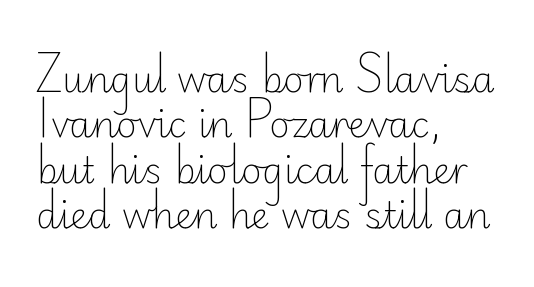
{"serif": "no", "italic": "no", "bold": "no", "weight": "light", "width": "normal", "stroke_contrast": "low", "x_height": "small", "monospaced": "no", "underline": "no", "align": "left", "line_spacing": "normal", "line_spacing_ratio": 1.26, "letter_spacing": "normal", "letter_spacing_em": 0.0, "glyph_px": 36}
